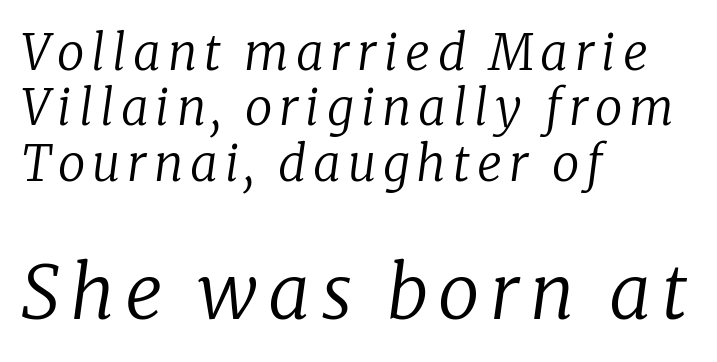
Q: Is the text bold? A: No.
Q: Is the text italic (slanted)? A: Yes, it leans right by about 8 degrees.
Q: Is the typeface a serif or a sans-serif typeface? A: Serif.
Q: Is the text underlined? A: No.
Q: How is the paragraph aligned? A: Left-aligned.
Q: Is the spacing between lines tight, normal or loose? A: Tight.
Q: Which block of text is set in a larger size, the first (top) or the second (bottom)? A: The second (bottom) one.
Q: Width (condensed, normal, or wide)? A: Normal.
Q: Stroke contrast? A: Low.
Q: x-height? A: Medium.
Q: Monospaced? A: No.
